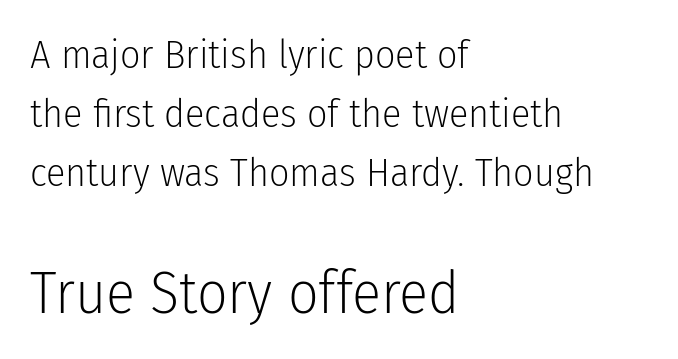
The image shows 60 px light, condensed sans-serif type, upright; set left-aligned, normal line spacing (1.48x), normal letter spacing, not underlined; the second (bottom) block is 1.5x larger; low stroke contrast and a medium x-height.
